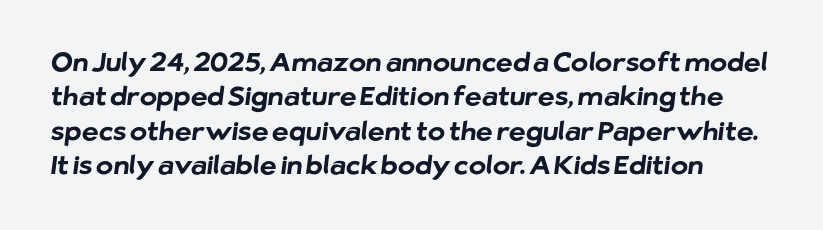
{"bold": "yes", "underline": "no", "line_spacing": "normal", "line_spacing_ratio": 1.32, "letter_spacing": "normal", "letter_spacing_em": 0.0, "glyph_px": 26}
